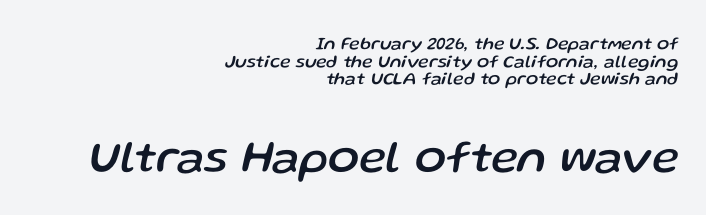
Q: Is the text italic (slanted)? A: Yes, it leans right by about 13 degrees.
Q: Is the text underlined? A: No.
Q: How is the paragraph aligned? A: Right-aligned.
Q: Is the spacing between letters normal or unusually wide? A: Normal.
Q: Is the spacing between lines tight, normal or loose? A: Tight.
Q: Which block of text is set in a larger size, the first (top) or the second (bottom)? A: The second (bottom) one.
Q: Width (condensed, normal, or wide)? A: Normal.
Q: Stroke contrast? A: Low.
Q: x-height? A: Medium.
Q: Monospaced? A: No.
